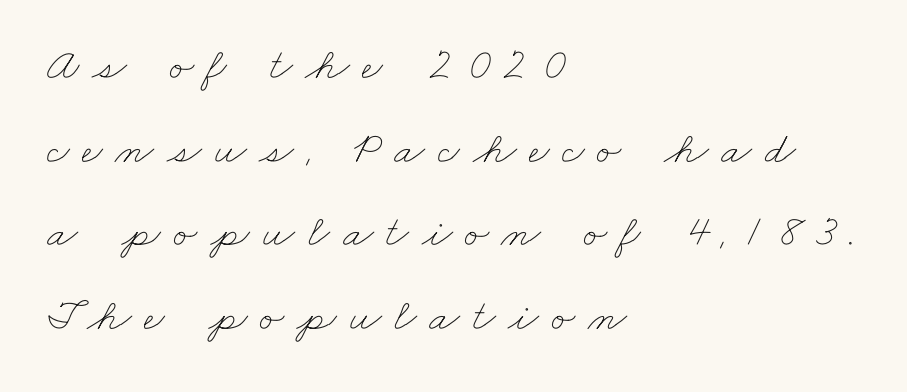
Each line starts at the same left margin while the right side varies. Stems and bowls with no extra thickness — not bold. Is this a fixed-width face? No — the glyphs have proportional, varying widths. Caption: expanded tracking, letters set apart. Glance below the letters and you will spot only blank space.
